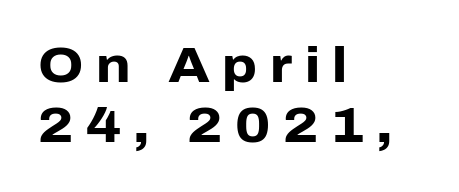
The image shows 50 px heavy sans-serif type, upright; set left-aligned, line spacing 1.21x, unusually wide letter spacing (+0.25 em), not underlined; low stroke contrast and a medium x-height.
